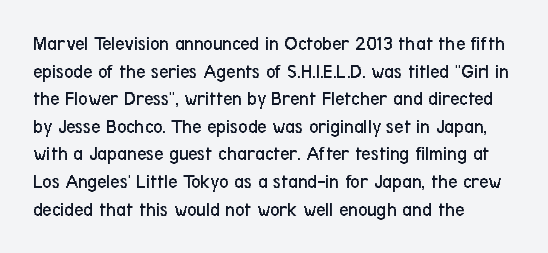
{"italic": "no", "bold": "no", "underline": "no", "align": "left", "line_spacing": "normal", "line_spacing_ratio": 1.38, "letter_spacing": "normal", "letter_spacing_em": 0.0, "glyph_px": 20}
